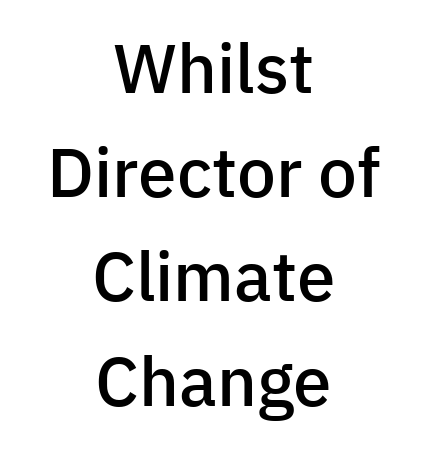
The image shows 69 px semibold sans-serif type, upright; set centered, normal line spacing (1.51x), normal letter spacing, not underlined; low stroke contrast and a medium x-height.
